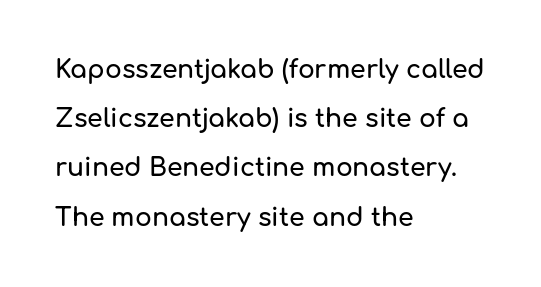
{"italic": "no", "underline": "no", "align": "left", "line_spacing": "loose", "line_spacing_ratio": 1.97, "letter_spacing": "normal", "letter_spacing_em": 0.0, "glyph_px": 25}
